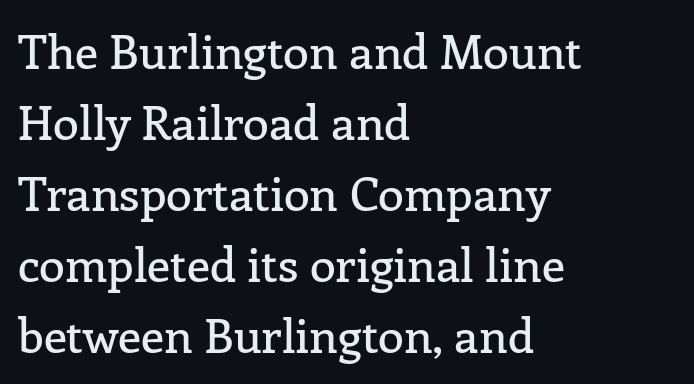
The image shows 47 px serif type, upright; set left-aligned, normal line spacing (1.51x), normal letter spacing, not underlined; low stroke contrast and a medium x-height.
